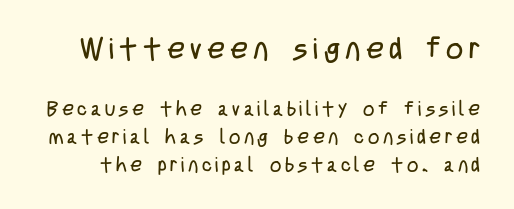
{"serif": "no", "italic": "no", "bold": "no", "weight": "regular", "width": "condensed", "stroke_contrast": "low", "x_height": "large", "monospaced": "no", "underline": "no", "line_spacing": "normal", "line_spacing_ratio": 1.38, "larger_block": "first", "size_ratio": 1.5, "glyph_px": 30}
